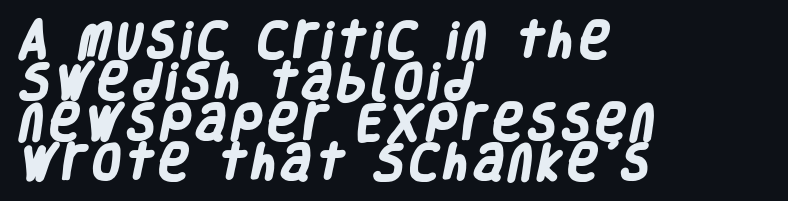
Q: Is the text bold? A: Yes.
Q: Is the typeface a serif or a sans-serif typeface? A: Sans-serif.
Q: Is the text underlined? A: No.
Q: How is the paragraph aligned? A: Left-aligned.
Q: Is the spacing between lines tight, normal or loose? A: Tight.
Q: Width (condensed, normal, or wide)? A: Condensed.
Q: Stroke contrast? A: Low.
Q: x-height? A: Large.
Q: Monospaced? A: No.
